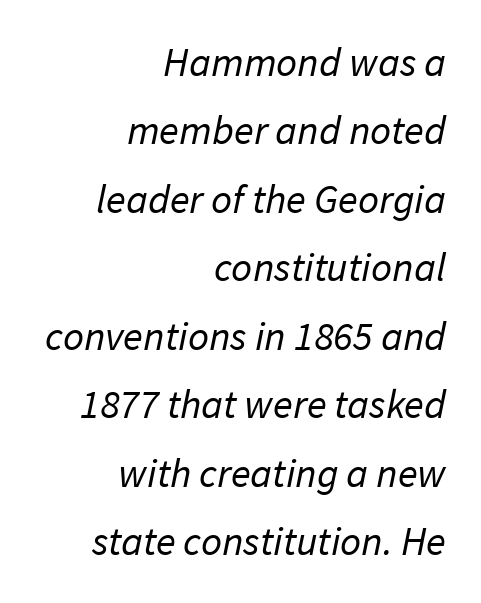
The image shows 41 px regular-weight sans-serif type; set right-aligned, normal line spacing (1.67x), normal letter spacing, not underlined; low stroke contrast and a medium x-height.
